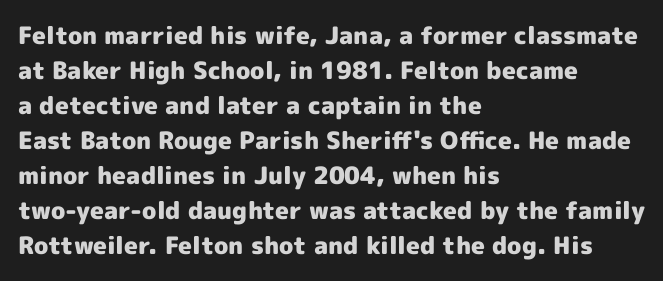
Q: Is the text bold? A: Yes.
Q: Is the text italic (slanted)? A: No, it is upright.
Q: Is the text underlined? A: No.
Q: How is the paragraph aligned? A: Left-aligned.
Q: Is the spacing between letters normal or unusually wide? A: Normal.
Q: Is the spacing between lines tight, normal or loose? A: Normal.
